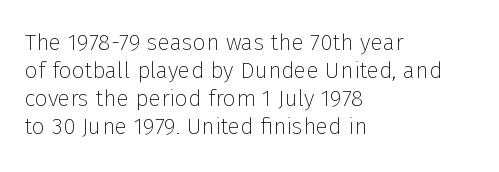
{"italic": "no", "bold": "no", "underline": "no", "align": "left", "line_spacing_ratio": 1.22, "letter_spacing": "normal", "letter_spacing_em": 0.0, "glyph_px": 23}
